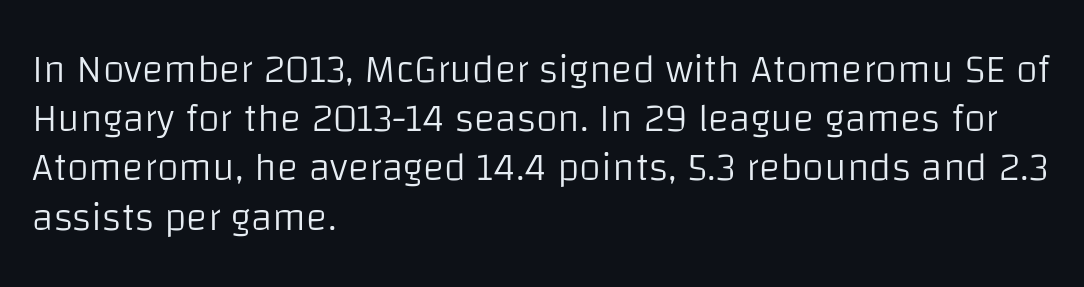
The image shows 40 px light sans-serif type, upright; set left-aligned, line spacing 1.23x, normal letter spacing, not underlined; low stroke contrast and a large x-height.
